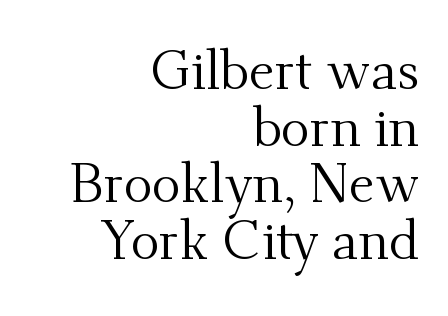
Successive baselines arrive quickly, one right under another. A typesetter would mark this as roman, not italic. Tracking value appears to be zero — textbook default spacing. The space directly below the letters is spotless. The paragraph has a hard right edge and a soft left edge. The passage shown is typeset with a serif family.
